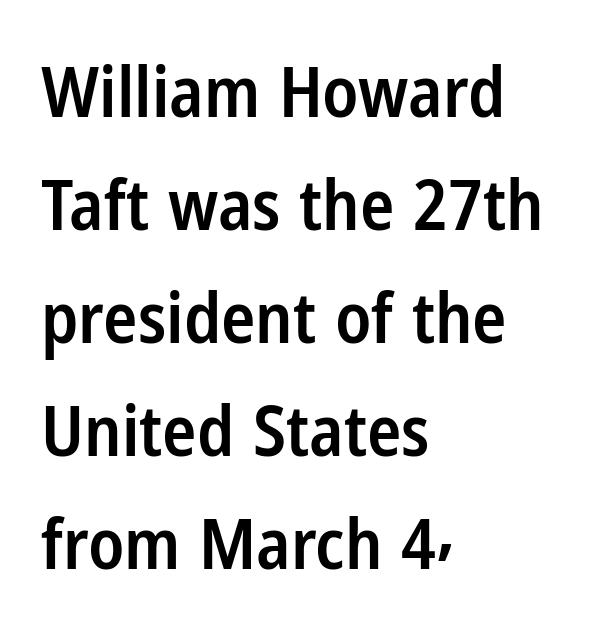
The image shows 71 px semibold, condensed sans-serif type, upright; set left-aligned, normal line spacing (1.59x), normal letter spacing, not underlined; low stroke contrast and a medium x-height.
